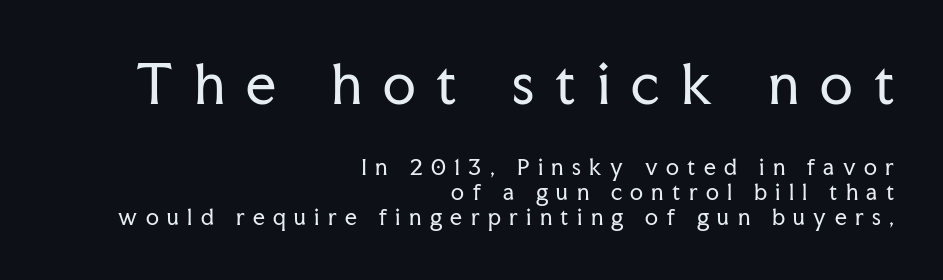
{"serif": "yes", "italic": "no", "bold": "no", "weight": "regular", "width": "normal", "stroke_contrast": "low", "x_height": "medium", "monospaced": "no", "underline": "no", "align": "right", "line_spacing_ratio": 1.17, "letter_spacing": "wide", "letter_spacing_em": 0.4, "larger_block": "first", "size_ratio": 2.52, "glyph_px": 53}
